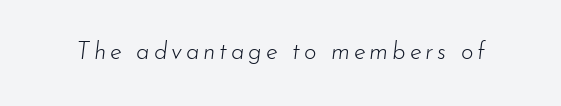
{"italic": "yes", "lean": "right", "slant_degrees": 7, "bold": "no", "underline": "no", "glyph_px": 24}
